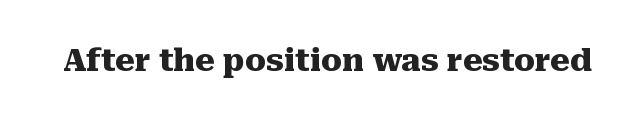
Q: Is the text bold? A: Yes.
Q: Is the text italic (slanted)? A: No, it is upright.
Q: Is the typeface a serif or a sans-serif typeface? A: Serif.
Q: Is the text underlined? A: No.
Q: Is the spacing between letters normal or unusually wide? A: Normal.
Q: Width (condensed, normal, or wide)? A: Normal.
Q: Stroke contrast? A: Medium.
Q: x-height? A: Medium.
Q: Monospaced? A: No.
